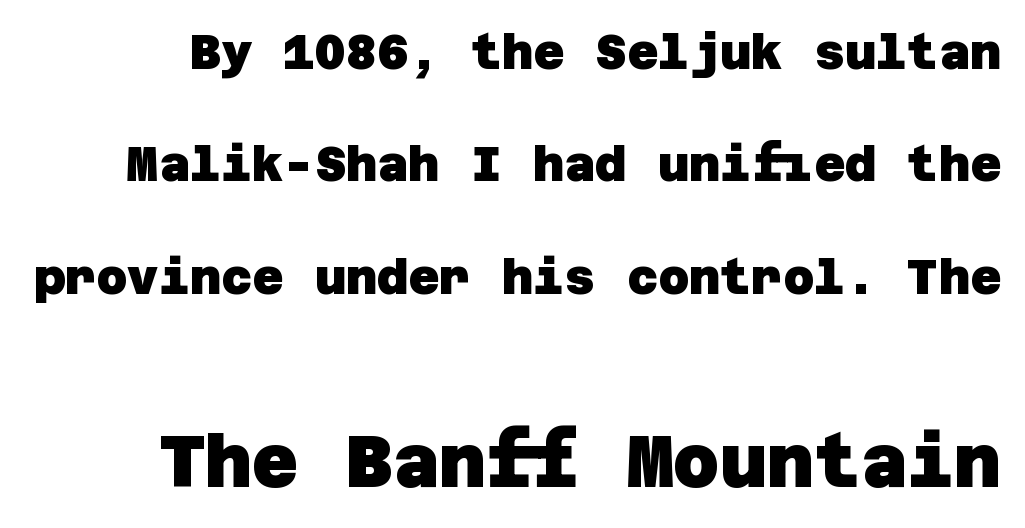
Q: Is the text bold? A: Yes.
Q: Is the typeface a serif or a sans-serif typeface? A: Sans-serif.
Q: Is the text underlined? A: No.
Q: Is the spacing between letters normal or unusually wide? A: Normal.
Q: Is the spacing between lines tight, normal or loose? A: Loose.
Q: Which block of text is set in a larger size, the first (top) or the second (bottom)? A: The second (bottom) one.
Q: Width (condensed, normal, or wide)? A: Normal.
Q: Stroke contrast? A: Low.
Q: x-height? A: Large.
